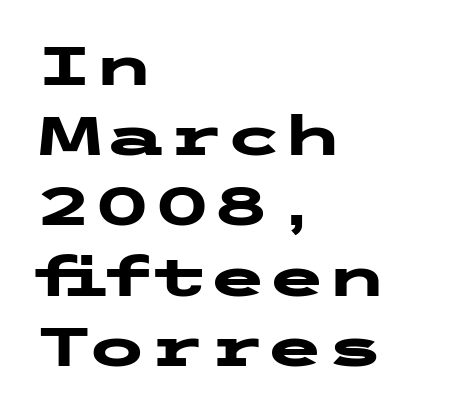
{"serif": "no", "italic": "no", "bold": "yes", "weight": "heavy", "width": "wide", "stroke_contrast": "low", "x_height": "medium", "underline": "no", "align": "left", "line_spacing": "normal", "line_spacing_ratio": 1.3, "letter_spacing": "normal", "letter_spacing_em": 0.0, "glyph_px": 54}
